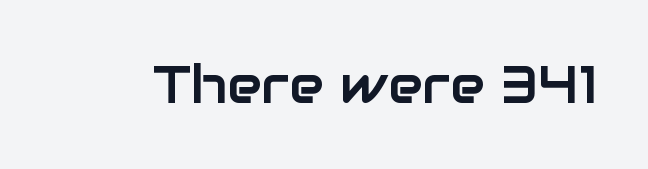
The image shows 52 px sans-serif type, upright; set normal letter spacing, not underlined; low stroke contrast and a medium x-height.
